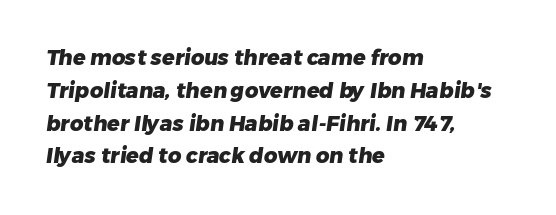
The image shows 21 px bold type; set left-aligned, normal line spacing (1.56x), normal letter spacing, not underlined.
